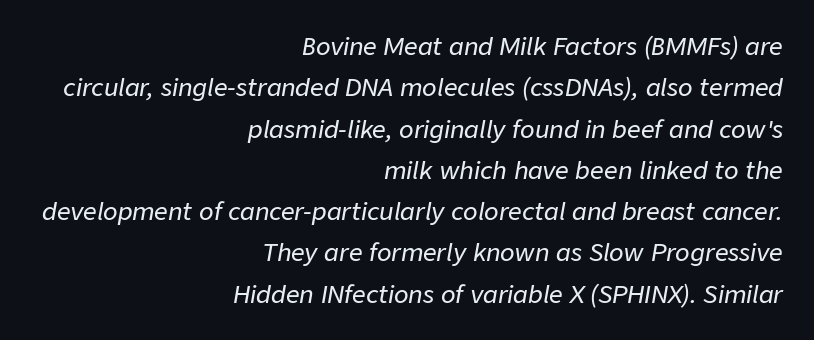
{"italic": "yes", "lean": "right", "slant_degrees": 9, "underline": "no", "align": "right", "line_spacing_ratio": 1.72, "letter_spacing": "normal", "letter_spacing_em": 0.0, "glyph_px": 24}
